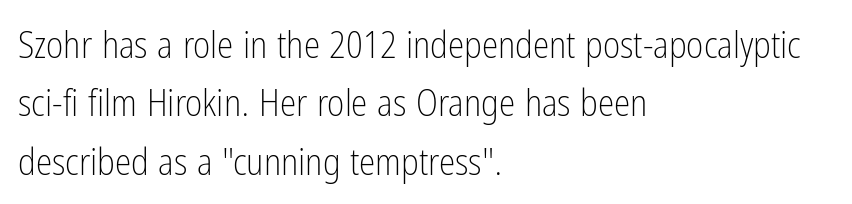
Every stem runs plumb, perpendicular to the baseline. The compositor pushed each line to the left boundary. The rendering uses a moderate line-height, typical for paragraphs. Character widths vary here, with narrow letters taking less room than wide ones. The characters display no serif detailing; their extremities are plain.
